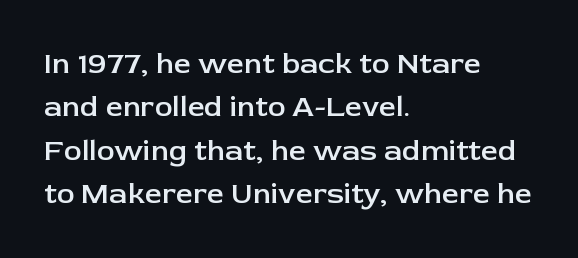
The image shows 30 px semibold sans-serif type, upright; set left-aligned, normal line spacing (1.45x), normal letter spacing, not underlined; low stroke contrast and a medium x-height.
